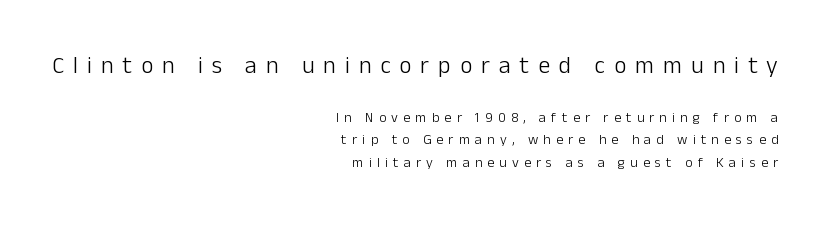
{"italic": "no", "bold": "no", "underline": "no", "align": "right", "line_spacing": "normal", "line_spacing_ratio": 1.61, "letter_spacing": "wide", "letter_spacing_em": 0.37, "larger_block": "first", "size_ratio": 1.71, "glyph_px": 24}
